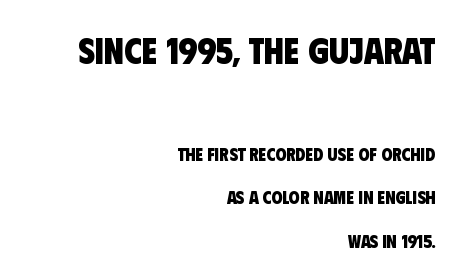
{"serif": "no", "bold": "yes", "weight": "heavy", "width": "condensed", "stroke_contrast": "low", "x_height": "large", "monospaced": "no", "underline": "no", "align": "right", "line_spacing": "loose", "line_spacing_ratio": 2.4, "letter_spacing": "normal", "letter_spacing_em": 0.0, "larger_block": "first", "size_ratio": 2.0, "glyph_px": 36}
